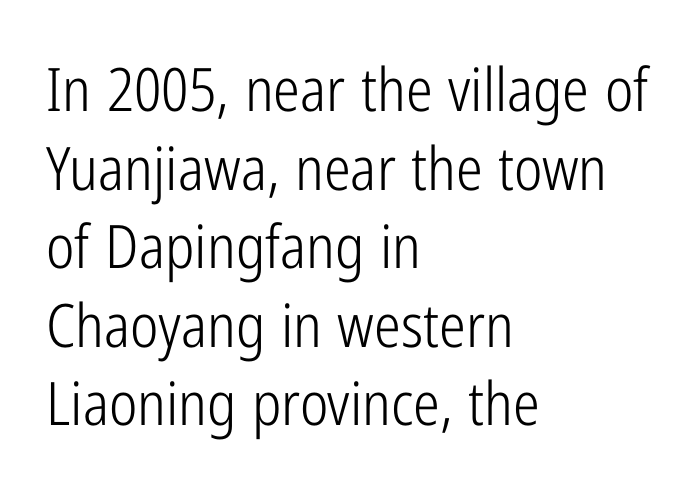
The image shows 60 px light, condensed sans-serif type, upright; set left-aligned, normal line spacing (1.31x), normal letter spacing, not underlined; low stroke contrast and a medium x-height.
